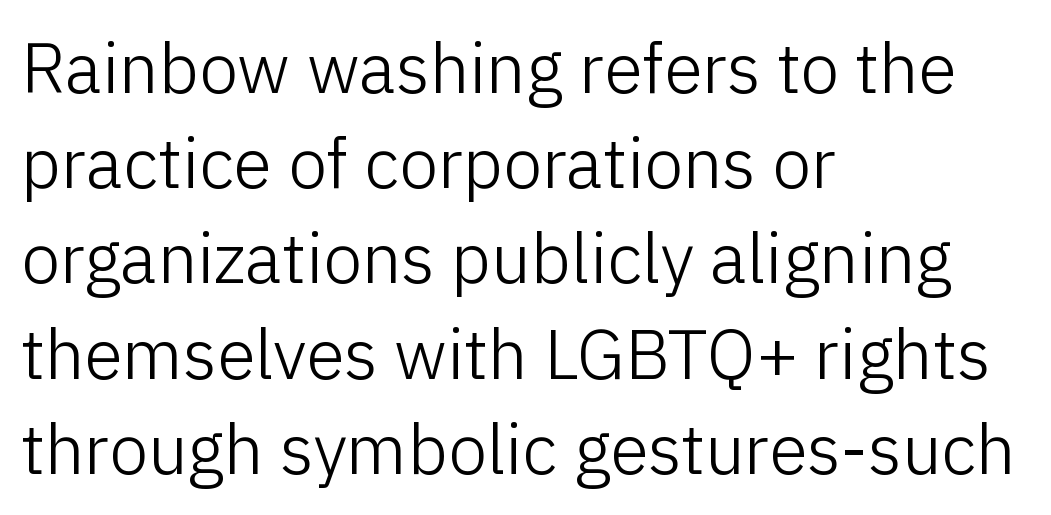
The lettering stays uniformly vertical, giving the passage a roman look. Caption: face not bold, strokes unweighted. Check where the strokes stop: nothing finishes them off — pure sans. This sample is left-justified, so line endings fall wherever the words run out. Think of a printed novel: that variable character pitch is what you see here.
